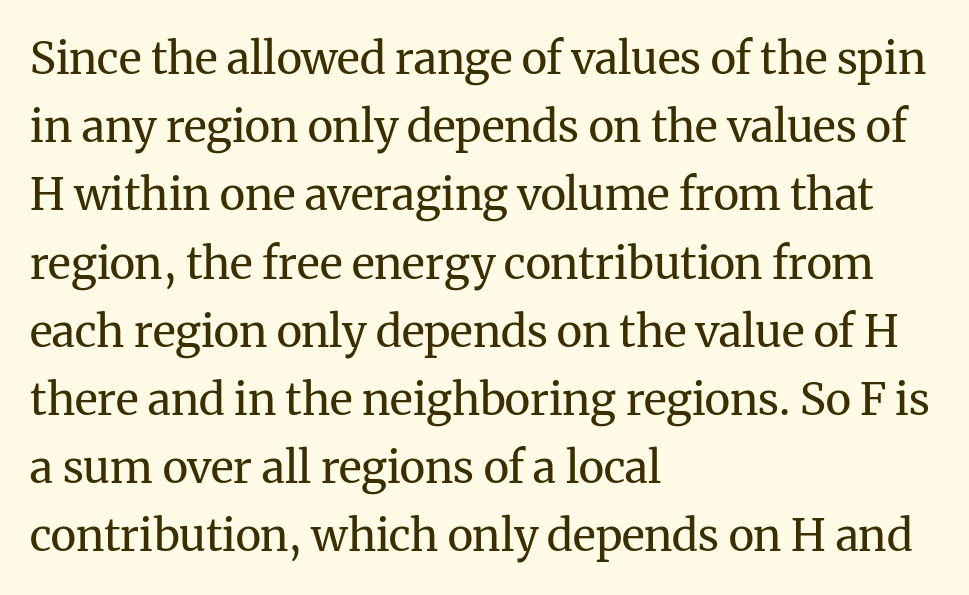
Q: Is the text bold? A: No.
Q: Is the text italic (slanted)? A: No, it is upright.
Q: Is the typeface a serif or a sans-serif typeface? A: Serif.
Q: Is the text underlined? A: No.
Q: How is the paragraph aligned? A: Left-aligned.
Q: Is the spacing between letters normal or unusually wide? A: Normal.
Q: Is the spacing between lines tight, normal or loose? A: Normal.
Q: Width (condensed, normal, or wide)? A: Normal.
Q: Stroke contrast? A: Medium.
Q: x-height? A: Medium.
Q: Monospaced? A: No.
